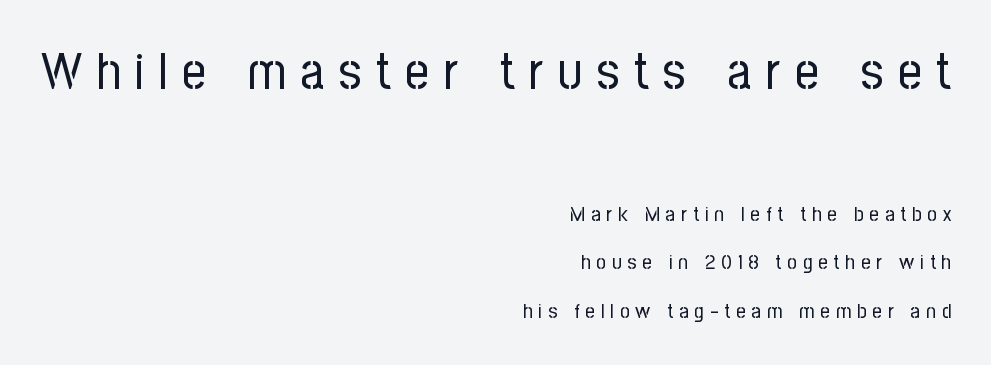
The image shows 52 px regular-weight, condensed sans-serif type, upright; set right-aligned, loose line spacing (2.3x), unusually wide letter spacing (+0.28 em), not underlined; the first (top) block is 2.48x larger; low stroke contrast and a medium x-height.
